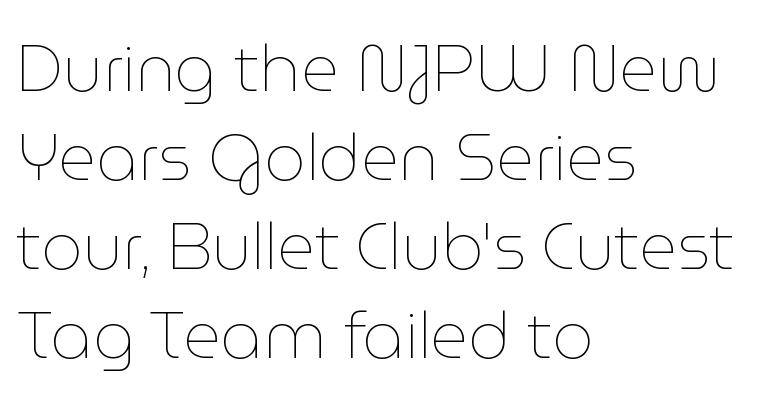
The image shows 65 px thin type, upright; set left-aligned, normal line spacing (1.37x), normal letter spacing, not underlined; low stroke contrast and a medium x-height.
